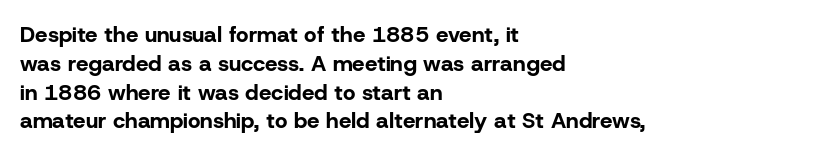
Q: Is the text bold? A: Yes.
Q: Is the text italic (slanted)? A: No, it is upright.
Q: Is the text underlined? A: No.
Q: How is the paragraph aligned? A: Left-aligned.
Q: Is the spacing between letters normal or unusually wide? A: Normal.
Q: Is the spacing between lines tight, normal or loose? A: Normal.
